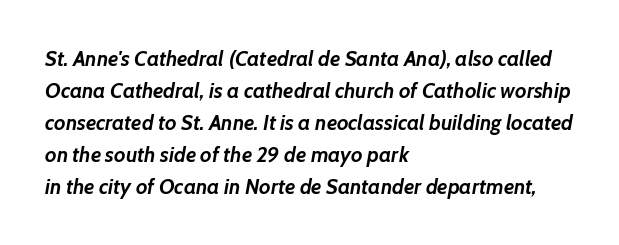
Q: Is the text bold? A: Yes.
Q: Is the text italic (slanted)? A: Yes, it leans right by about 7 degrees.
Q: Is the text underlined? A: No.
Q: How is the paragraph aligned? A: Left-aligned.
Q: Is the spacing between letters normal or unusually wide? A: Normal.
Q: Is the spacing between lines tight, normal or loose? A: Normal.
